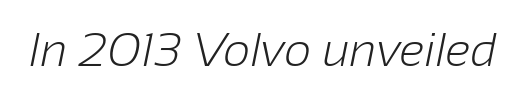
The face used here is rendered with its standard letterfit. Anything drawn beneath the words? Only blank space. Typographically, this falls in the sans-serif category. You could not count columns in this text — the font is proportionally spaced. The typeface has the unassuming heft of standard copy or less.
